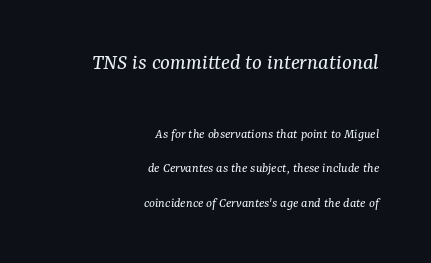
The image shows 23 px text type, italic (leaning right); set right-aligned, loose line spacing (2.46x), normal letter spacing, not underlined; the first (top) block is 1.64x larger.
